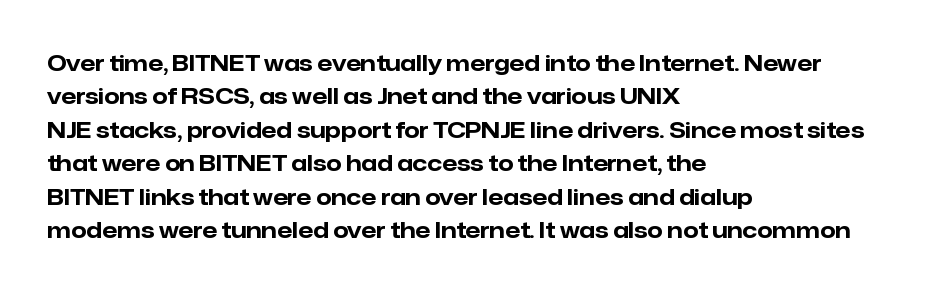
The strip under each line holds only bare page. Between one letter and the next there's only the usual sliver of space. Is there any slant? The stems are plumb. Plenty of ink on the page — the face is bold. Leading matches the norm, producing a regular column.
